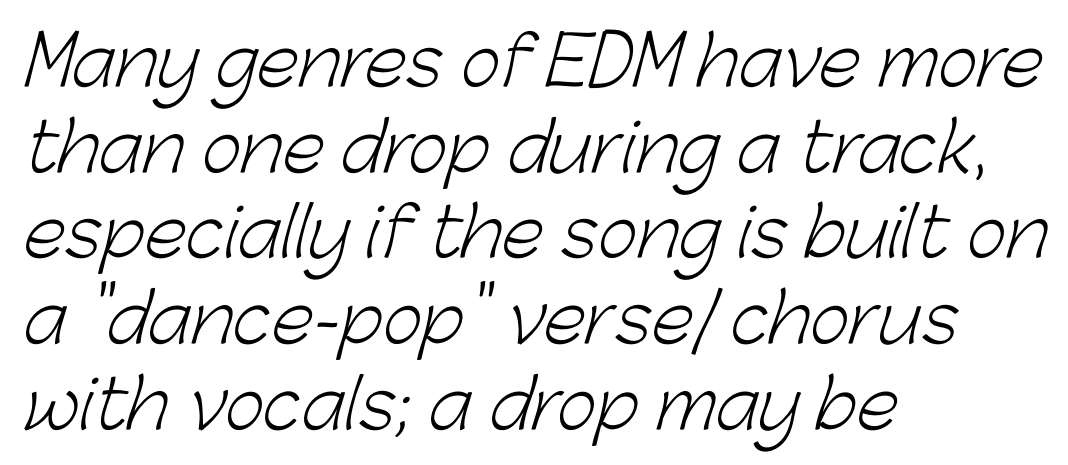
The image shows 68 px light sans-serif type; set left-aligned, normal line spacing (1.26x), normal letter spacing, not underlined; low stroke contrast and a medium x-height.
